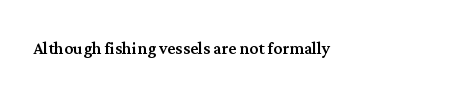
{"italic": "no", "underline": "no", "align": "left", "letter_spacing": "normal", "letter_spacing_em": 0.0, "glyph_px": 22}
